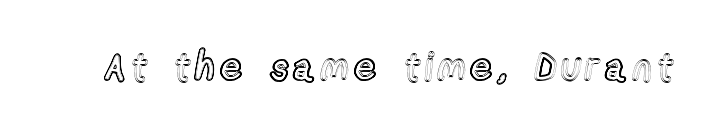
{"width": "condensed", "x_height": "medium", "monospaced": "no", "underline": "no", "glyph_px": 38}
